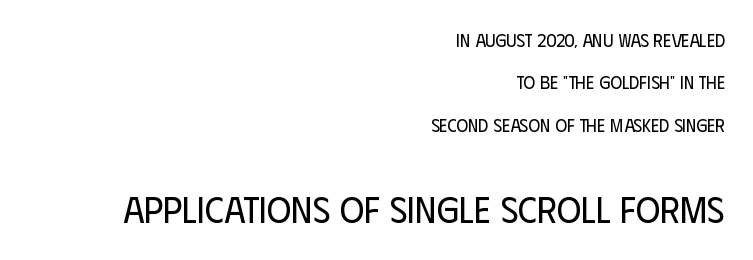
Bigger letters appear in the bottom chunk; the top chunk is reduced. Think of a printed novel: that variable character pitch is what you see here. One-word summary of the alignment: right. Letterform terminals end flat and unadorned throughout the passage. No word sits above an underline.
